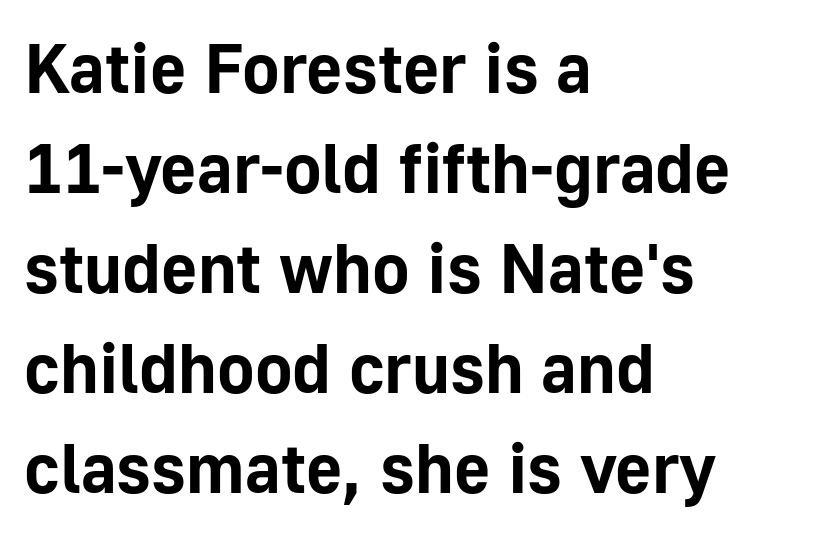
Here the designer chose a conventional face with non-uniform glyph widths. The sample has been set heavy, in full bold. Notice how descenders clear the ascenders below comfortably — that's standard leading. A typesetter would mark this as roman, not italic.
